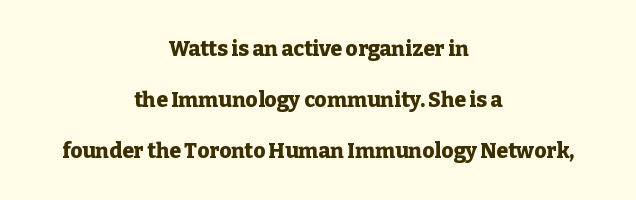
Teacher's note: observe the equal gaps on both sides — that is centered alignment. Beneath every word, the page is bare. The horizontal fit of the characters is conventional and even. The letters are bold, with thick, heavy strokes. How would I describe the line gaps? Wide and relaxed. Nope, not italic — everything's standing straight.
